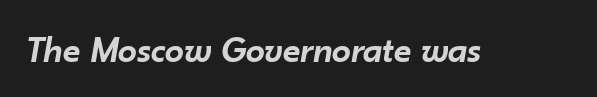
The image shows 38 px semibold type, italic (leaning right); set normal letter spacing, not underlined; low stroke contrast and a small x-height.
